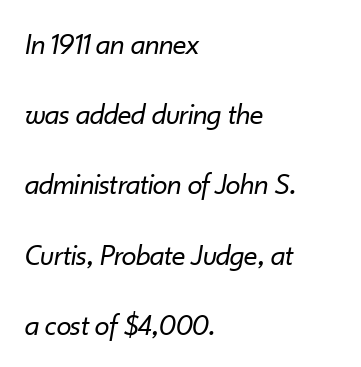
{"italic": "yes", "lean": "right", "slant_degrees": 10, "bold": "no", "weight": "regular", "width": "normal", "stroke_contrast": "low", "x_height": "small", "monospaced": "no", "underline": "no", "align": "left", "line_spacing": "loose", "line_spacing_ratio": 2.34, "letter_spacing": "normal", "letter_spacing_em": 0.0, "glyph_px": 30}
